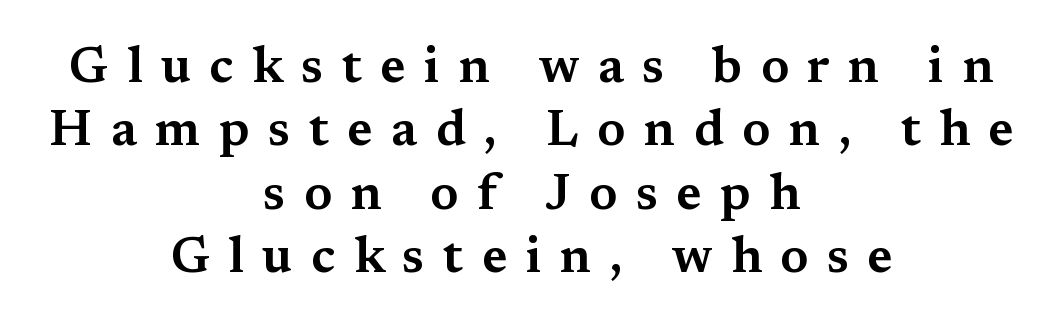
{"serif": "yes", "italic": "no", "width": "wide", "stroke_contrast": "medium", "x_height": "medium", "monospaced": "no", "underline": "no", "align": "center", "line_spacing": "normal", "line_spacing_ratio": 1.27, "letter_spacing": "wide", "letter_spacing_em": 0.37, "glyph_px": 50}
